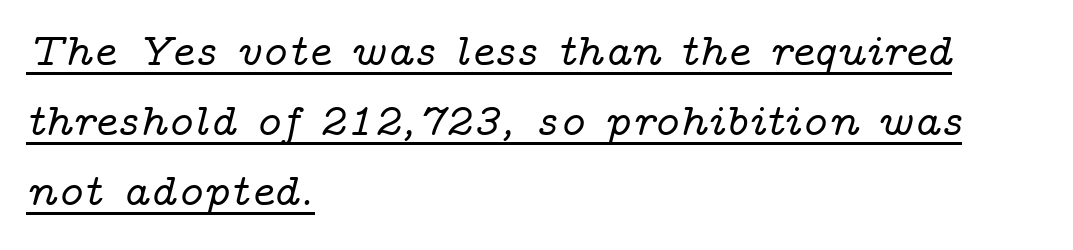
{"serif": "yes", "italic": "yes", "lean": "right", "slant_degrees": 14, "width": "wide", "stroke_contrast": "low", "x_height": "medium", "monospaced": "no", "underline": "yes", "align": "left", "line_spacing": "normal", "line_spacing_ratio": 1.56, "letter_spacing": "normal", "letter_spacing_em": 0.0, "glyph_px": 45}
